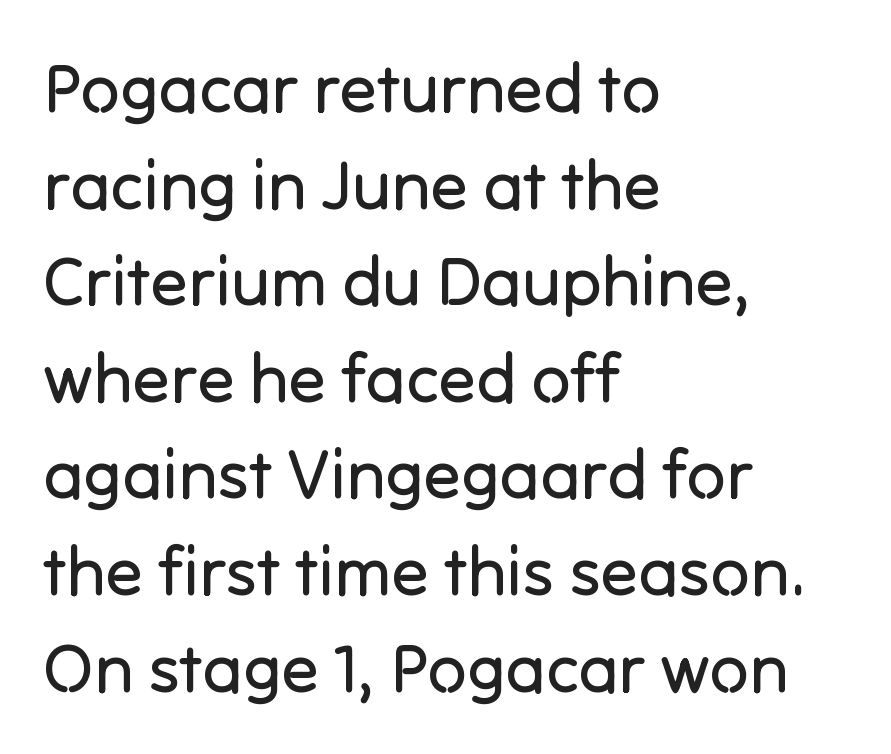
Q: Is the text bold? A: No.
Q: Is the text italic (slanted)? A: No, it is upright.
Q: Is the typeface a serif or a sans-serif typeface? A: Sans-serif.
Q: Is the text underlined? A: No.
Q: How is the paragraph aligned? A: Left-aligned.
Q: Is the spacing between letters normal or unusually wide? A: Normal.
Q: Is the spacing between lines tight, normal or loose? A: Normal.
Q: Width (condensed, normal, or wide)? A: Normal.
Q: Stroke contrast? A: Low.
Q: x-height? A: Medium.
Q: Monospaced? A: No.
